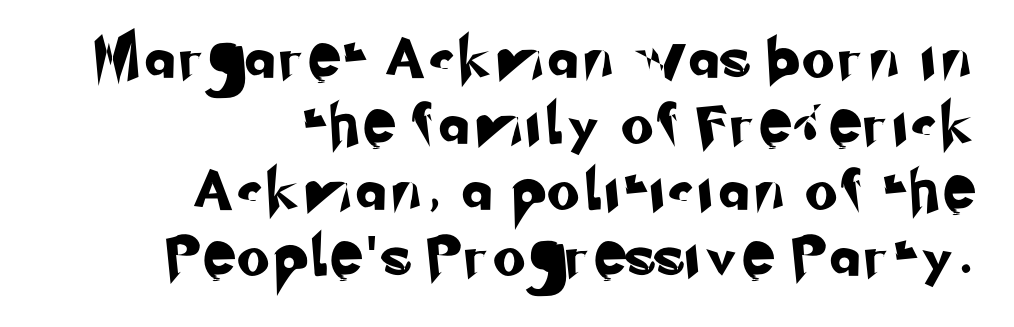
The image shows 40 px sans-serif type; set right-aligned, normal line spacing (1.65x), unusually wide letter spacing (+0.24 em), not underlined; low stroke contrast and a small x-height.
